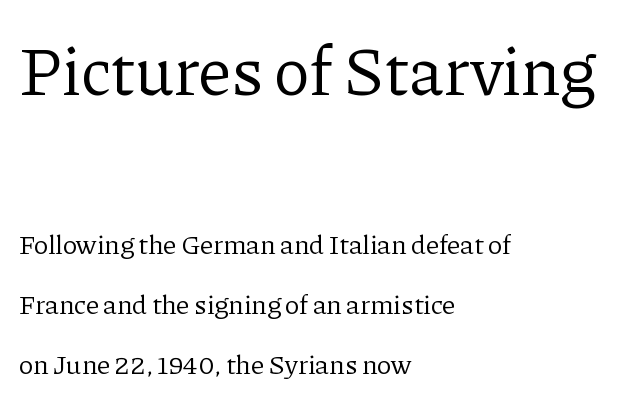
Typeset ragged right — the left edge is the straight one. The weight tops out at a normal text grade. Stroke terminals: seriffed. The axis of the letterforms is exactly vertical. Size hierarchy here favors the leading block over the trailing one. The passage shown has conventional tracking throughout.
